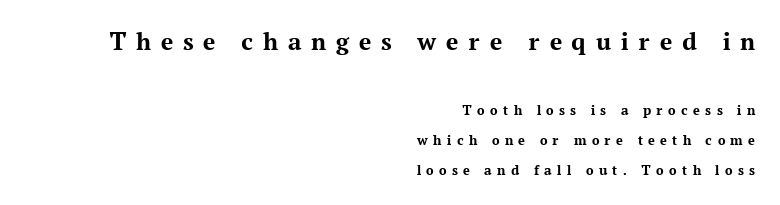
{"italic": "no", "bold": "yes", "underline": "no", "align": "right", "line_spacing": "loose", "line_spacing_ratio": 2.01, "letter_spacing": "wide", "letter_spacing_em": 0.36, "larger_block": "first", "size_ratio": 1.8, "glyph_px": 27}
